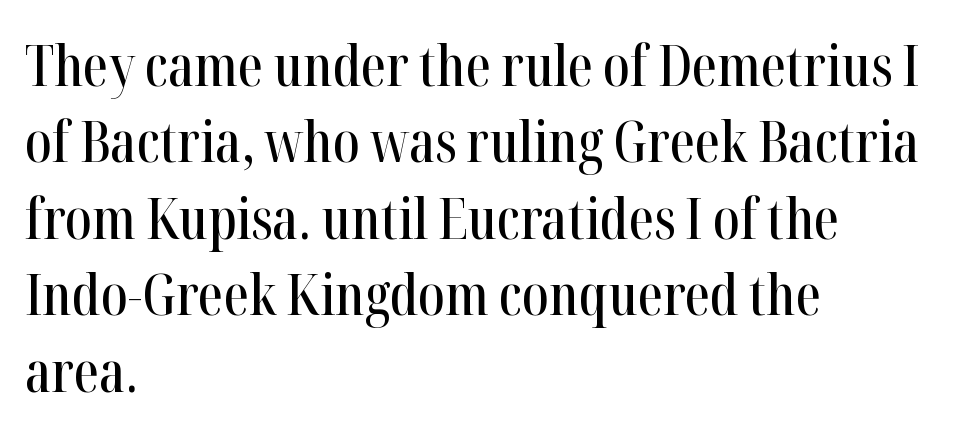
The image shows 57 px condensed serif type, upright; set left-aligned, normal line spacing (1.34x), normal letter spacing, not underlined; high stroke contrast and a medium x-height.
